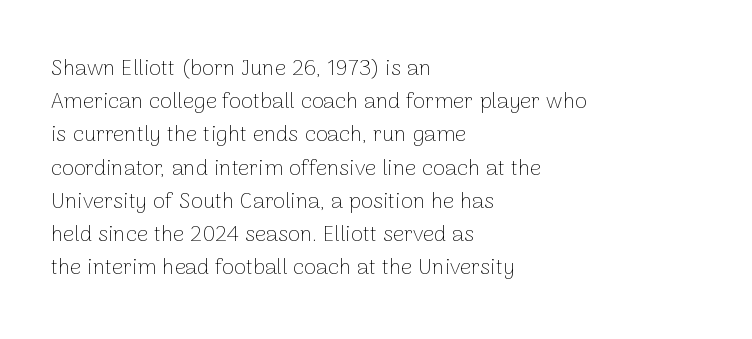
{"italic": "no", "bold": "no", "underline": "no", "align": "left", "line_spacing": "normal", "line_spacing_ratio": 1.51, "letter_spacing": "normal", "letter_spacing_em": 0.0, "glyph_px": 22}
